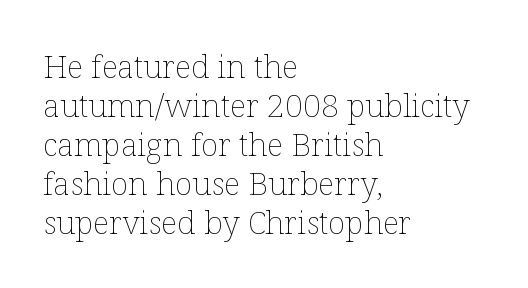
Q: Is the text bold? A: No.
Q: Is the text italic (slanted)? A: No, it is upright.
Q: Is the text underlined? A: No.
Q: How is the paragraph aligned? A: Left-aligned.
Q: Is the spacing between letters normal or unusually wide? A: Normal.
Q: Width (condensed, normal, or wide)? A: Normal.
Q: Stroke contrast? A: Low.
Q: x-height? A: Medium.
Q: Monospaced? A: No.
